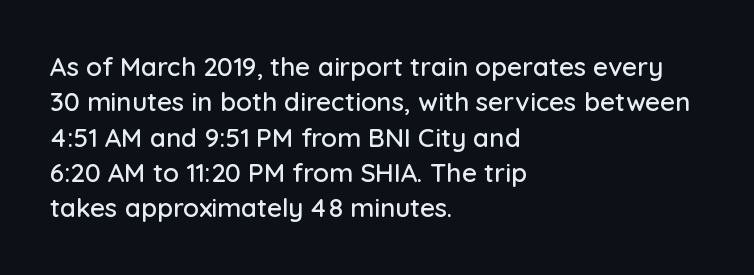
Q: Is the text italic (slanted)? A: No, it is upright.
Q: Is the text underlined? A: No.
Q: How is the paragraph aligned? A: Left-aligned.
Q: Is the spacing between letters normal or unusually wide? A: Normal.
Q: Is the spacing between lines tight, normal or loose? A: Normal.
